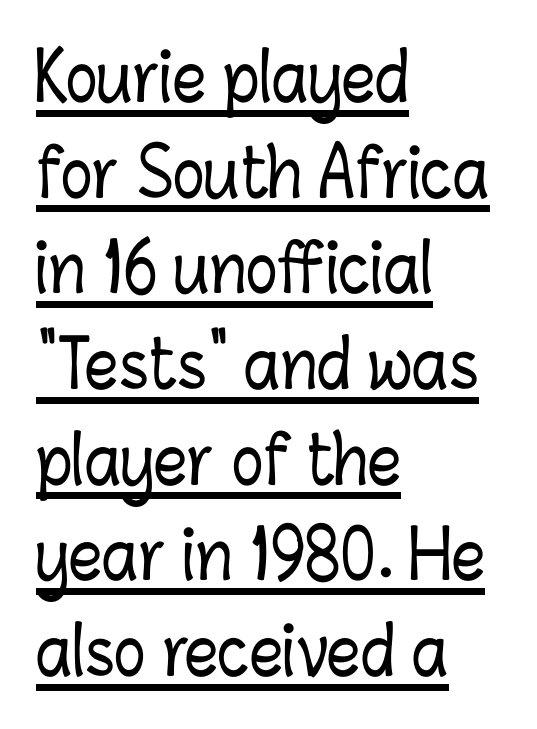
{"italic": "no", "width": "condensed", "stroke_contrast": "low", "x_height": "medium", "monospaced": "no", "underline": "yes", "align": "left", "line_spacing": "normal", "line_spacing_ratio": 1.45, "letter_spacing": "normal", "letter_spacing_em": 0.0, "glyph_px": 66}
